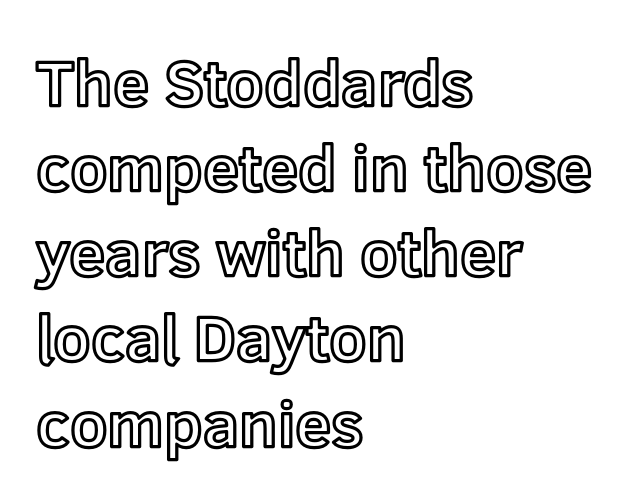
Q: Is the text italic (slanted)? A: No, it is upright.
Q: Is the text underlined? A: No.
Q: How is the paragraph aligned? A: Left-aligned.
Q: Is the spacing between letters normal or unusually wide? A: Normal.
Q: Is the spacing between lines tight, normal or loose? A: Normal.
Q: Width (condensed, normal, or wide)? A: Normal.
Q: x-height? A: Medium.
Q: Monospaced? A: No.
